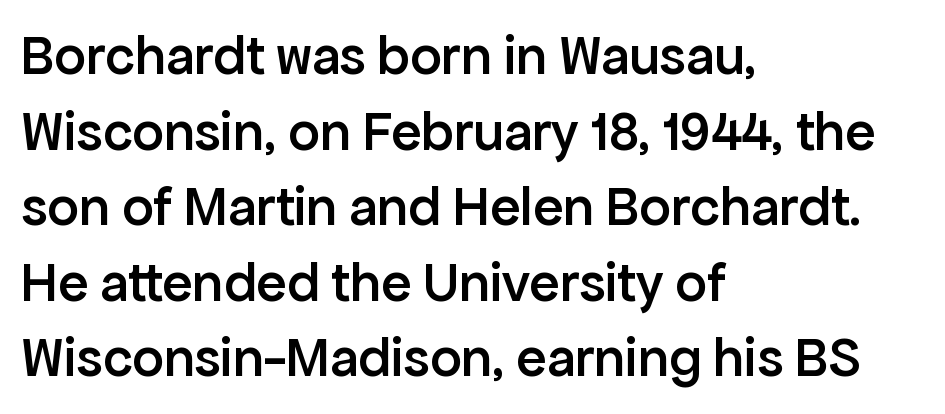
Are there feet on the stems? There aren't — it's a sans. The rag falls on the right side of this text block. This sample keeps an unexceptional amount of space between lines. A bare baseline throughout the passage. As a designer I'd log this as weight 600, semibold. In terms of posture, this sample is upright.
